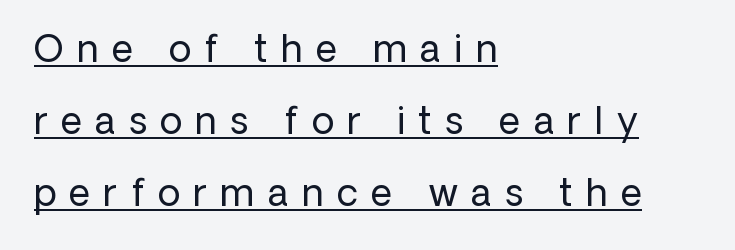
{"serif": "no", "italic": "no", "bold": "no", "weight": "regular", "width": "normal", "stroke_contrast": "low", "x_height": "medium", "monospaced": "no", "underline": "yes", "align": "left", "line_spacing": "loose", "line_spacing_ratio": 1.94, "letter_spacing": "wide", "letter_spacing_em": 0.36, "glyph_px": 37}
